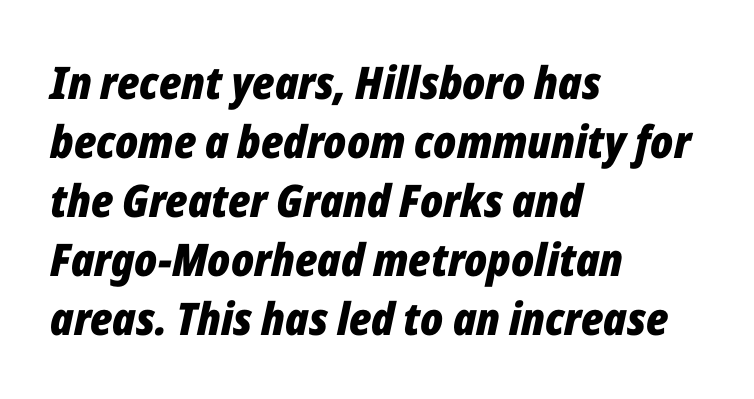
Q: Is the text bold? A: Yes.
Q: Is the text italic (slanted)? A: Yes, it leans right by about 12 degrees.
Q: Is the text underlined? A: No.
Q: How is the paragraph aligned? A: Left-aligned.
Q: Is the spacing between letters normal or unusually wide? A: Normal.
Q: Is the spacing between lines tight, normal or loose? A: Normal.
Q: Width (condensed, normal, or wide)? A: Condensed.
Q: Stroke contrast? A: Low.
Q: x-height? A: Medium.
Q: Monospaced? A: No.
